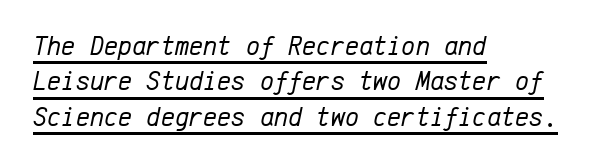
Q: Is the text bold? A: No.
Q: Is the text italic (slanted)? A: Yes, it leans right by about 12 degrees.
Q: Is the text underlined? A: Yes.
Q: How is the paragraph aligned? A: Left-aligned.
Q: Is the spacing between letters normal or unusually wide? A: Normal.
Q: Is the spacing between lines tight, normal or loose? A: Normal.
